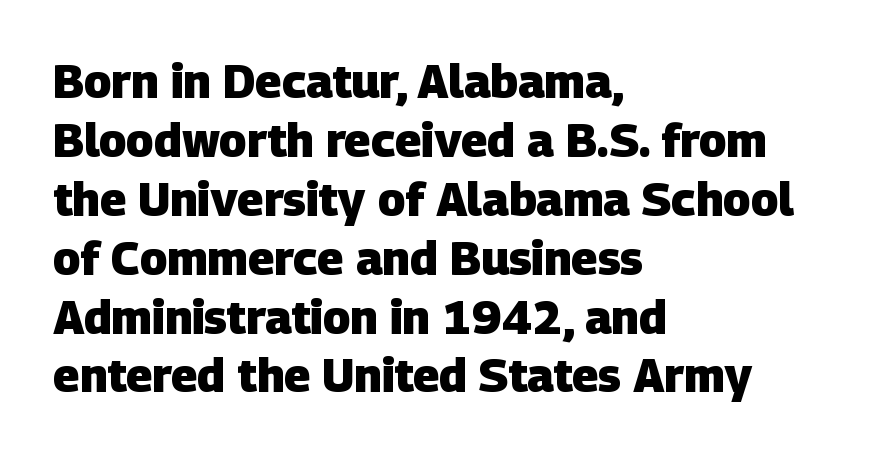
These lines are set flush left with a ragged right edge. The text was rendered using a sans face with plain stroke endings. Bold? Absolutely — the strokes are thick and heavy. Observe the ordinary spacing: letters are neighbours, not strangers.
